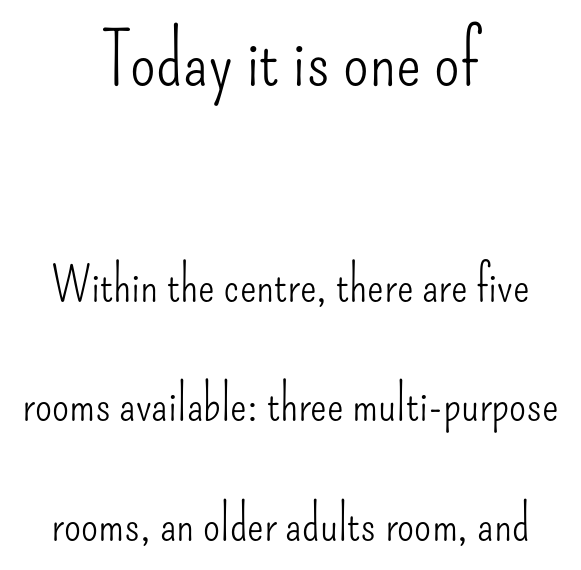
{"serif": "no", "italic": "no", "bold": "no", "weight": "light", "width": "condensed", "stroke_contrast": "low", "x_height": "small", "monospaced": "no", "underline": "no", "align": "center", "line_spacing": "loose", "line_spacing_ratio": 2.44, "letter_spacing": "normal", "letter_spacing_em": 0.0, "larger_block": "first", "size_ratio": 1.51, "glyph_px": 74}
